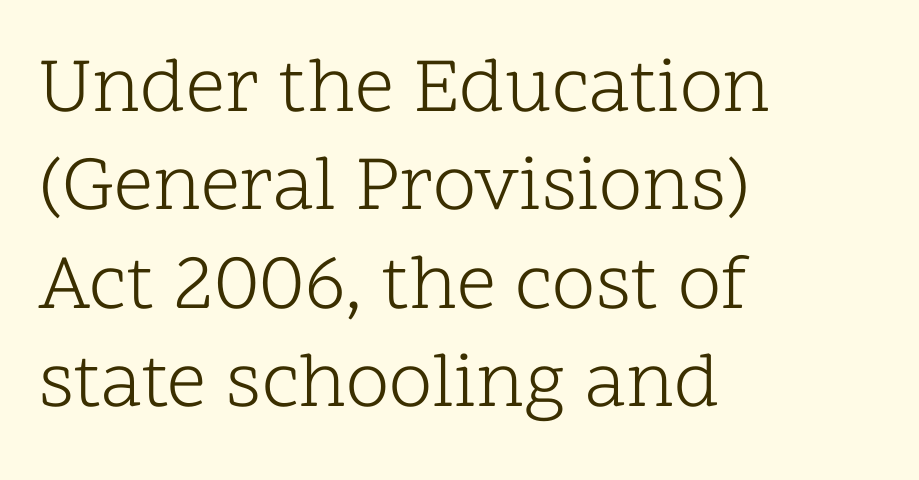
Q: Is the text bold? A: No.
Q: Is the text italic (slanted)? A: No, it is upright.
Q: Is the typeface a serif or a sans-serif typeface? A: Serif.
Q: Is the text underlined? A: No.
Q: How is the paragraph aligned? A: Left-aligned.
Q: Is the spacing between letters normal or unusually wide? A: Normal.
Q: Is the spacing between lines tight, normal or loose? A: Normal.
Q: Width (condensed, normal, or wide)? A: Normal.
Q: Stroke contrast? A: Low.
Q: x-height? A: Medium.
Q: Monospaced? A: No.
